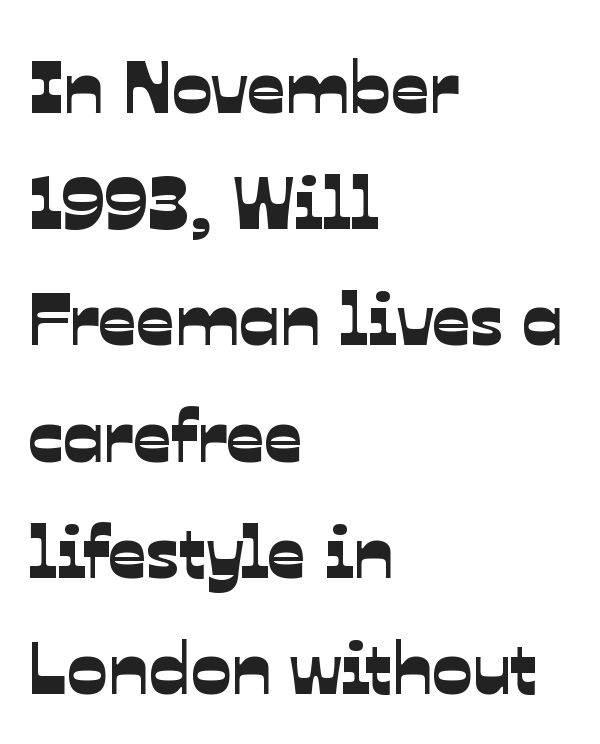
The image shows 75 px sans-serif type; set left-aligned, normal line spacing (1.55x), normal letter spacing, not underlined; low stroke contrast and a medium x-height.
